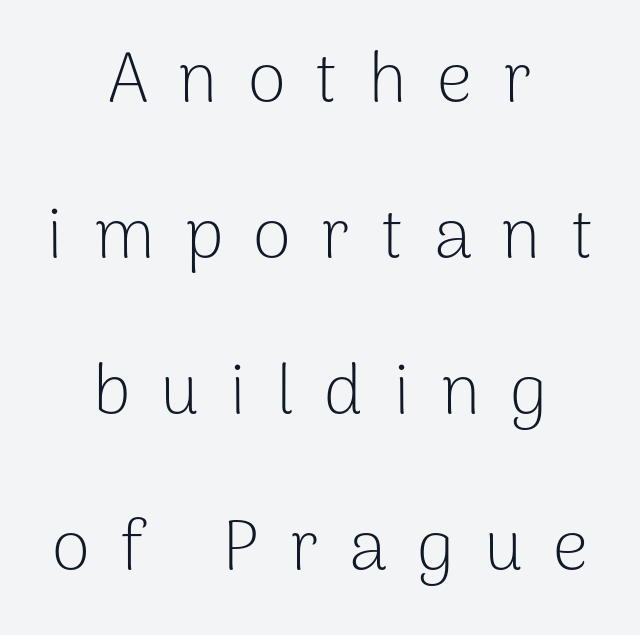
Q: Is the text bold? A: No.
Q: Is the text italic (slanted)? A: No, it is upright.
Q: Is the typeface a serif or a sans-serif typeface? A: Sans-serif.
Q: Is the text underlined? A: No.
Q: How is the paragraph aligned? A: Centered.
Q: Is the spacing between letters normal or unusually wide? A: Unusually wide.
Q: Is the spacing between lines tight, normal or loose? A: Loose.
Q: Width (condensed, normal, or wide)? A: Normal.
Q: Stroke contrast? A: Low.
Q: x-height? A: Medium.
Q: Monospaced? A: No.
